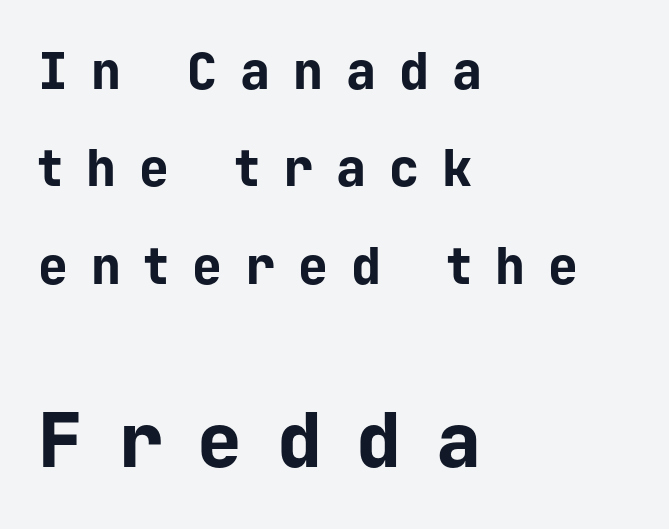
The image shows 75 px bold sans-serif type, upright, monospaced; set left-aligned, loose line spacing (1.95x), unusually wide letter spacing (+0.46 em), not underlined; the second (bottom) block is 1.5x larger; low stroke contrast and a medium x-height.
